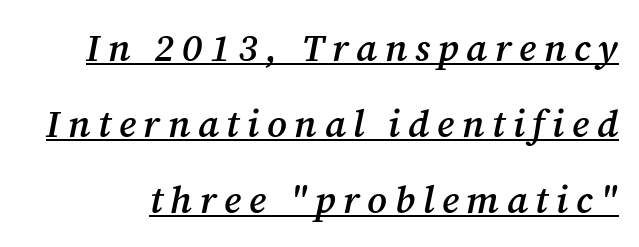
Regarding serifs, this sample has them. Character widths vary here, with narrow letters taking less room than wide ones. Look at the stroke-to-counter ratio: somewhat heavy, a semibold. Students, observe the line beneath the letters — that is underlining. When letters slant like this, we call the style italic.
